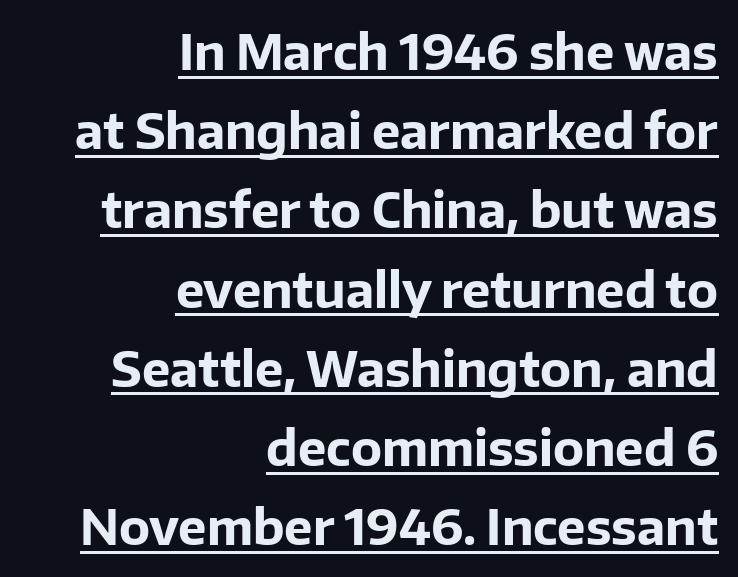
{"serif": "no", "italic": "no", "bold": "yes", "weight": "bold", "width": "normal", "stroke_contrast": "low", "x_height": "medium", "monospaced": "no", "underline": "yes", "align": "right", "line_spacing": "normal", "line_spacing_ratio": 1.65, "letter_spacing": "normal", "letter_spacing_em": 0.0, "glyph_px": 48}
